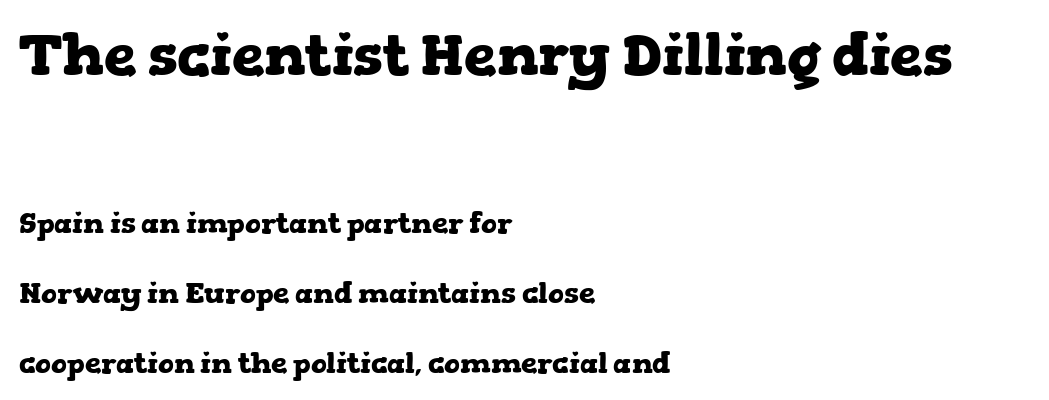
{"serif": "yes", "italic": "no", "bold": "yes", "weight": "heavy", "width": "wide", "stroke_contrast": "low", "x_height": "medium", "monospaced": "no", "underline": "no", "align": "left", "line_spacing": "loose", "line_spacing_ratio": 2.41, "letter_spacing": "normal", "letter_spacing_em": 0.0, "larger_block": "first", "size_ratio": 2.0, "glyph_px": 58}
